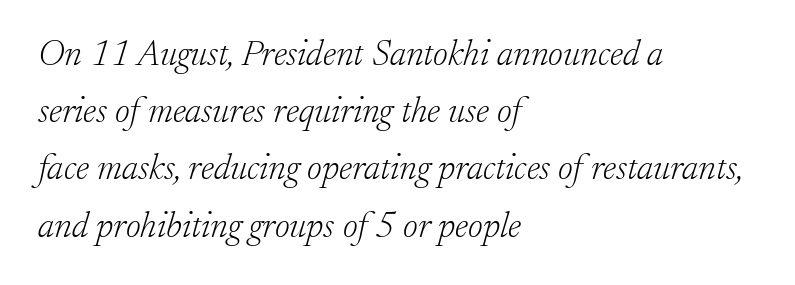
Q: Is the text bold? A: No.
Q: Is the text italic (slanted)? A: Yes, it leans right by about 17 degrees.
Q: Is the typeface a serif or a sans-serif typeface? A: Serif.
Q: Is the text underlined? A: No.
Q: How is the paragraph aligned? A: Left-aligned.
Q: Is the spacing between letters normal or unusually wide? A: Normal.
Q: Is the spacing between lines tight, normal or loose? A: Normal.
Q: Width (condensed, normal, or wide)? A: Normal.
Q: Stroke contrast? A: Low.
Q: x-height? A: Small.
Q: Monospaced? A: No.
